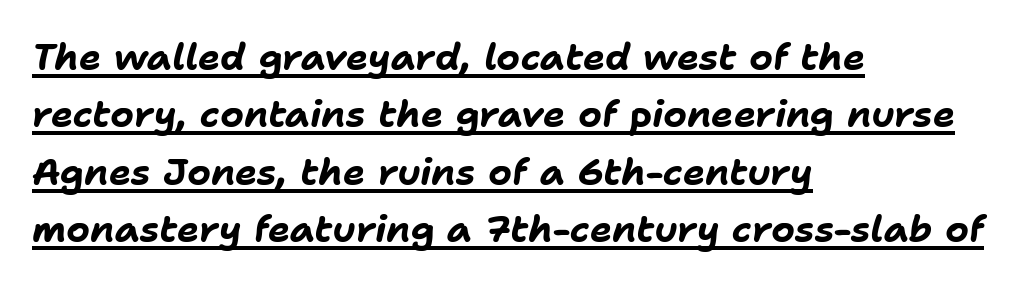
Q: Is the text bold? A: Yes.
Q: Is the text italic (slanted)? A: Yes, it leans right by about 11 degrees.
Q: Is the text underlined? A: Yes.
Q: How is the paragraph aligned? A: Left-aligned.
Q: Is the spacing between letters normal or unusually wide? A: Normal.
Q: Is the spacing between lines tight, normal or loose? A: Normal.
Q: Width (condensed, normal, or wide)? A: Normal.
Q: Stroke contrast? A: Low.
Q: x-height? A: Medium.
Q: Monospaced? A: No.
